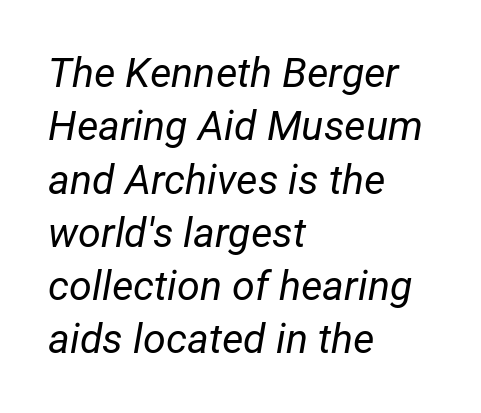
{"italic": "yes", "lean": "right", "slant_degrees": 12, "bold": "no", "weight": "regular", "width": "normal", "stroke_contrast": "low", "x_height": "medium", "monospaced": "no", "underline": "no", "align": "left", "line_spacing": "normal", "line_spacing_ratio": 1.3, "letter_spacing": "normal", "letter_spacing_em": 0.0, "glyph_px": 41}
